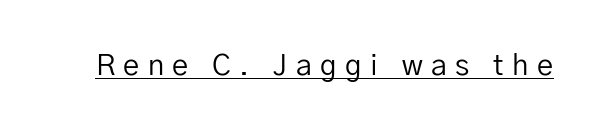
Q: Is the text bold? A: No.
Q: Is the text italic (slanted)? A: No, it is upright.
Q: Is the typeface a serif or a sans-serif typeface? A: Sans-serif.
Q: Is the text underlined? A: Yes.
Q: Is the spacing between letters normal or unusually wide? A: Unusually wide.
Q: Width (condensed, normal, or wide)? A: Normal.
Q: Stroke contrast? A: Low.
Q: x-height? A: Medium.
Q: Monospaced? A: No.
